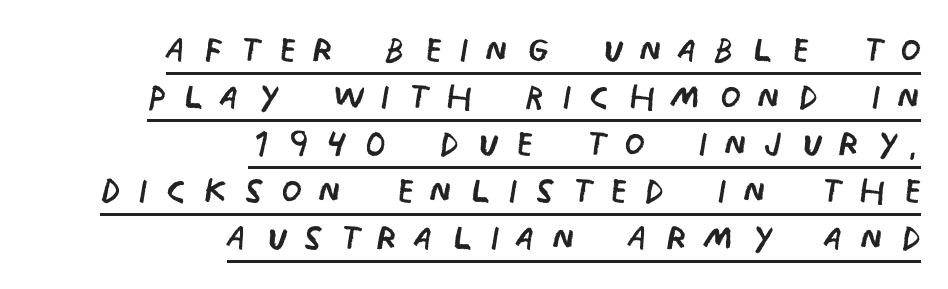
Here the designer chose a conventional face with non-uniform glyph widths. Every row of glyphs terminates at an identical x-position on the right. The letters look calm and open, with moderate or lighter stems. The face used here is rendered with a markedly widened letterfit. Vertically, the passage feels compressed, each row crowding the next.
